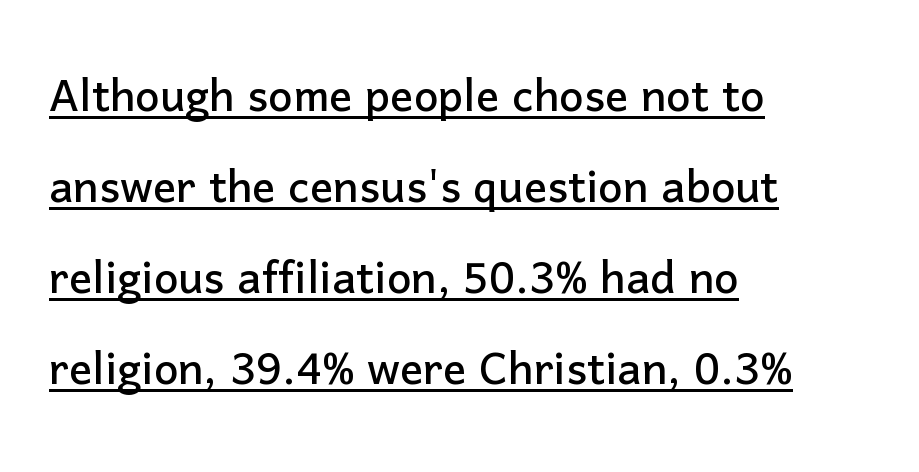
The image shows 58 px sans-serif type, upright; set left-aligned, normal line spacing (1.57x), normal letter spacing, underlined; low stroke contrast and a medium x-height.
